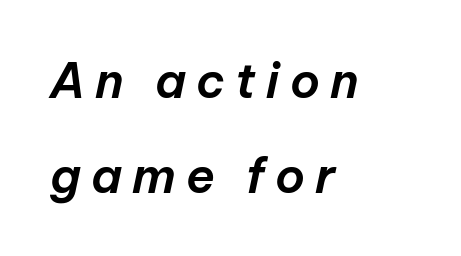
You could only call the tracking loose — the letters float apart. The specimen reads as italic at a glance. The baseline area is clear. The face used here is proportionally spaced, like ordinary book or web type.
